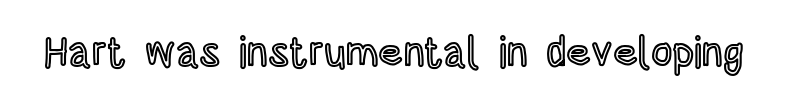
The image shows 42 px condensed type, upright; set normal letter spacing, not underlined; a large x-height.
